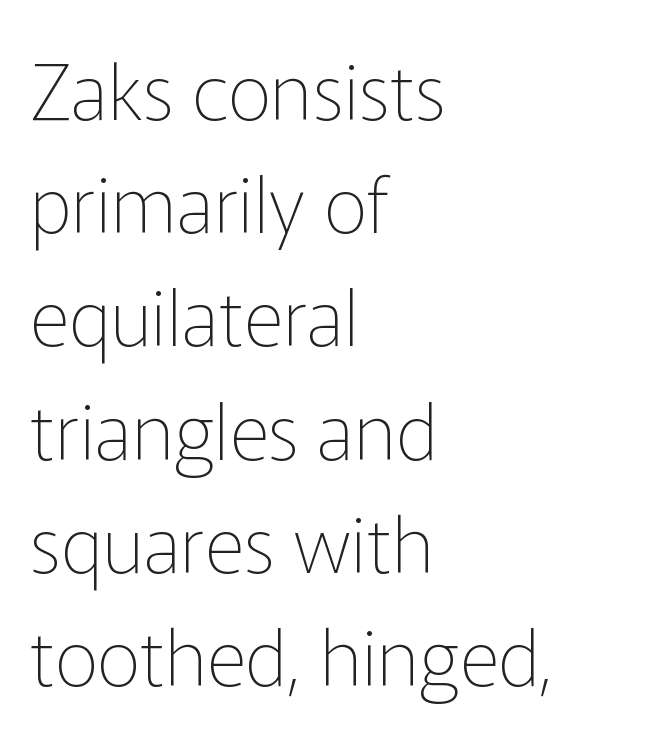
To sum up the face: it is a sans, with no serifs. Does the lettering tilt? It doesn't — this is upright. Glance below the letters and you will spot only blank space. The passage shown is typed in a proportional face where columns would drift. Words appear dense and cohesive because spacing is normal. These lines stack with their left ends in a neat column.
